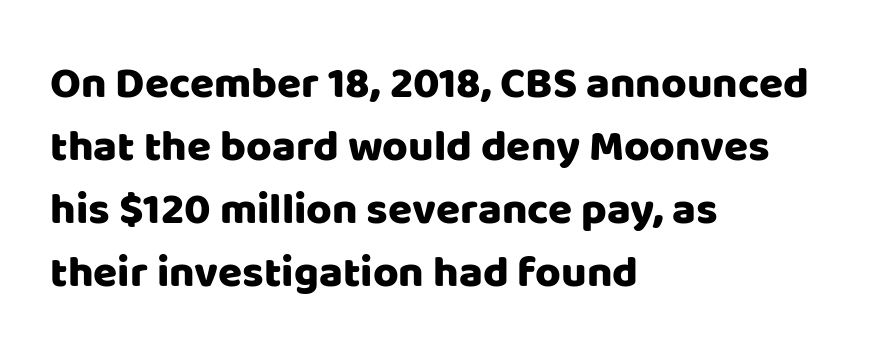
The image shows 44 px sans-serif type, upright; set left-aligned, normal line spacing (1.43x), normal letter spacing, not underlined; low stroke contrast and a large x-height.
